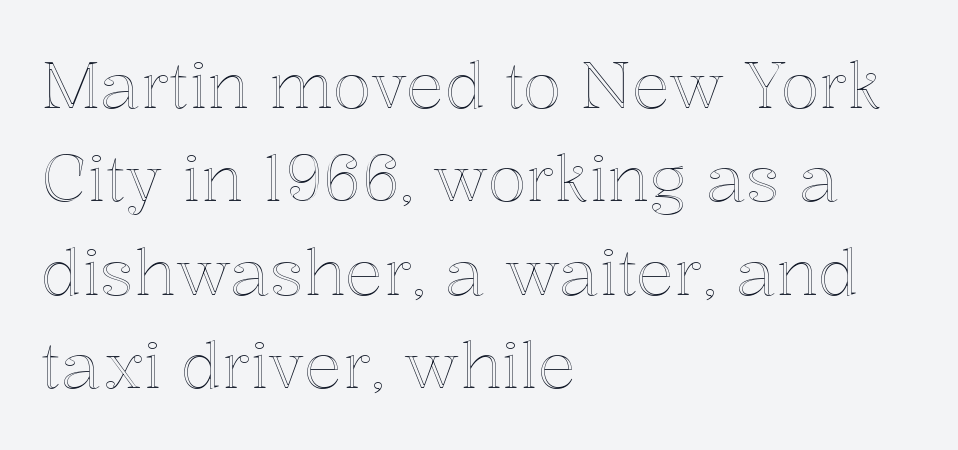
The image shows 64 px text type, upright; set left-aligned, normal line spacing (1.46x), normal letter spacing, not underlined; a medium x-height.
